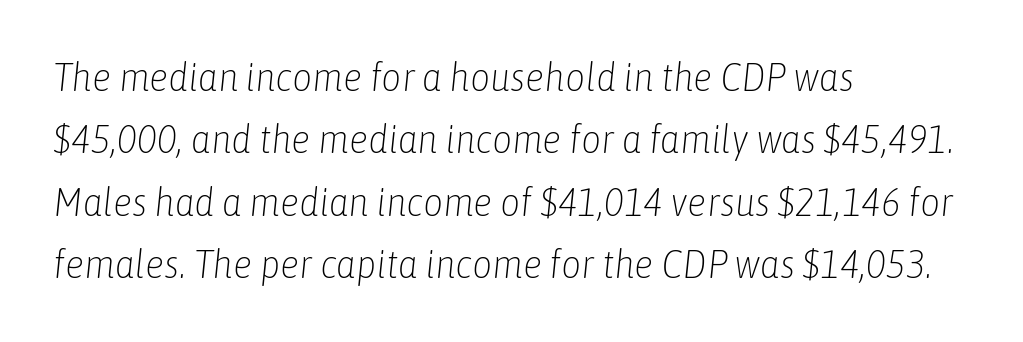
Character widths vary here, with narrow letters taking less room than wide ones. Is this a heavy cut? Hardly; it is regular or lighter. Type without underlining. The glyphs look as if they've been sheared to an angle. In CSS terms this would be text-align: left. Does the leading feel generous? No, just average.
